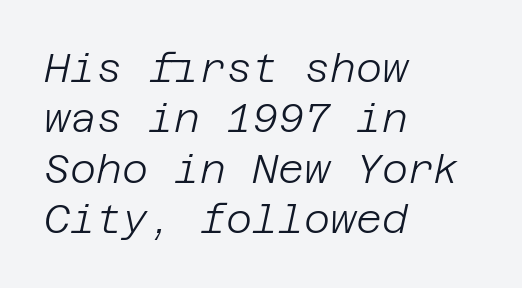
The image shows 40 px light type, italic (leaning right); set left-aligned, normal line spacing (1.26x), normal letter spacing, not underlined; low stroke contrast and a large x-height.
